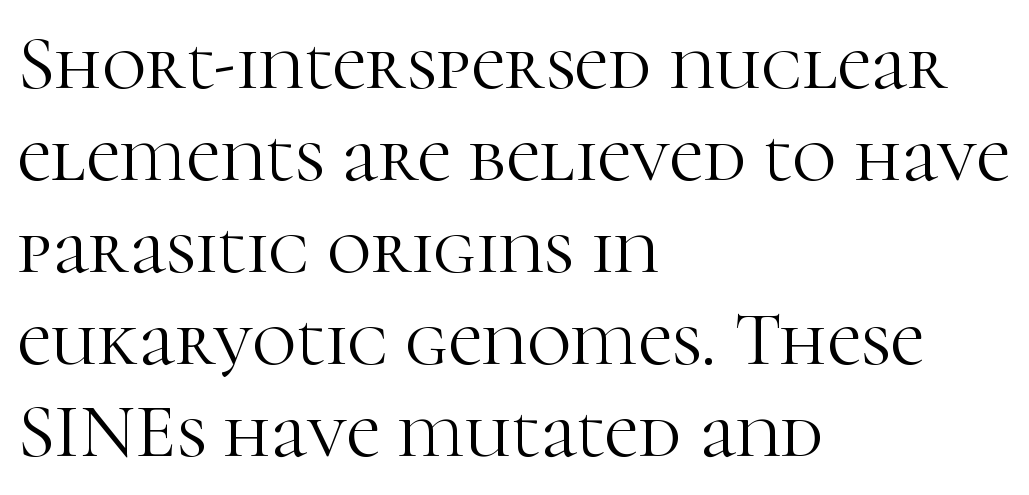
{"serif": "yes", "italic": "no", "bold": "no", "weight": "light", "width": "normal", "stroke_contrast": "high", "x_height": "medium", "monospaced": "no", "underline": "no", "align": "left", "line_spacing_ratio": 1.21, "letter_spacing": "normal", "letter_spacing_em": 0.0, "glyph_px": 76}
